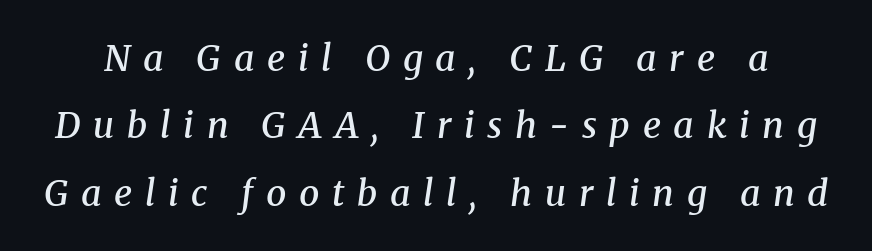
Firm but not heavy-handed strokes: this text is semibold. The gaps between neighbouring characters are conspicuously large. Do the characters align in a grid? No, the font is proportional. The zone under the glyphs is completely vacant.
